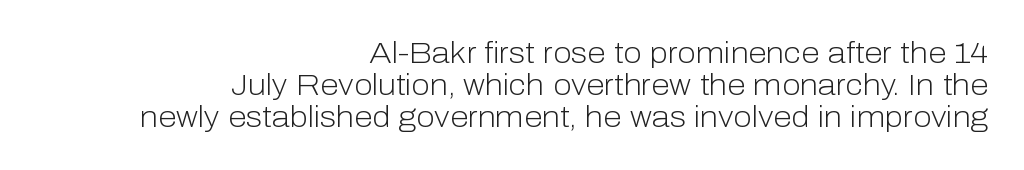
If you drew a line through each stem, it would be perfectly vertical. Here the designer chose a conventional face with non-uniform glyph widths. Which margin do the lines hug? The right one — the left edge is uneven. Quick note: interline space is minimal. This reads as an unemphasized weight, regular at the heaviest.
